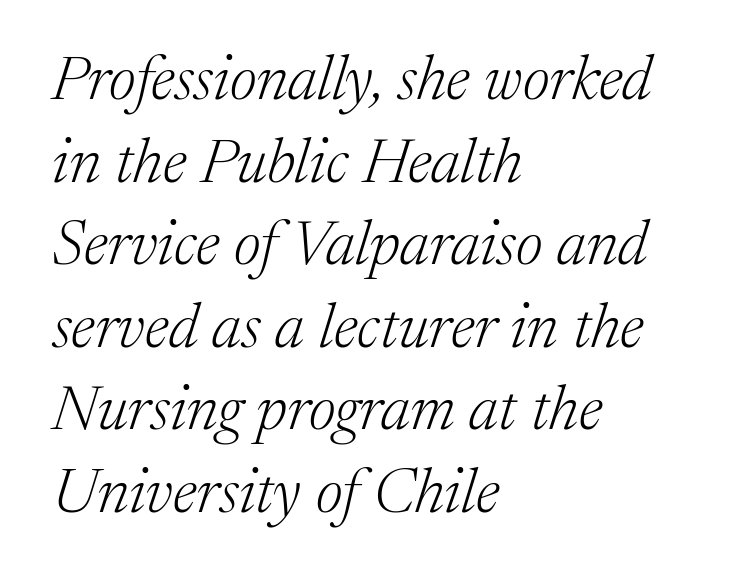
The image shows 63 px light serif type, italic (leaning right); set left-aligned, normal line spacing (1.31x), normal letter spacing, not underlined; medium stroke contrast and a medium x-height.
